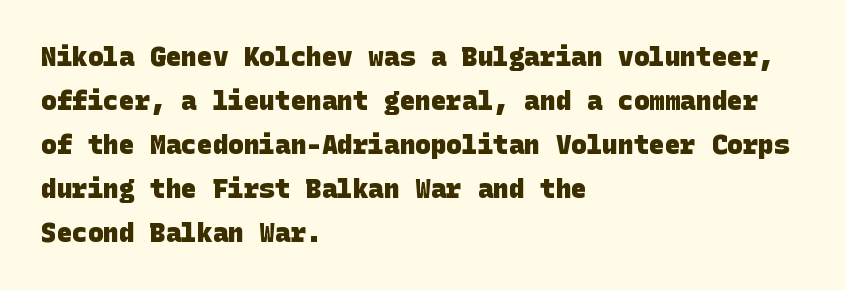
What weight is shown? A full bold with thick strokes. How would I describe the line gaps? Plain and ordinary. Unmarked baselines from the first word to the last. Each word holds together tightly as a unit, with standard inter-letter gaps. Visually the block forms a straight wall on the left and a jagged coastline on the right.
